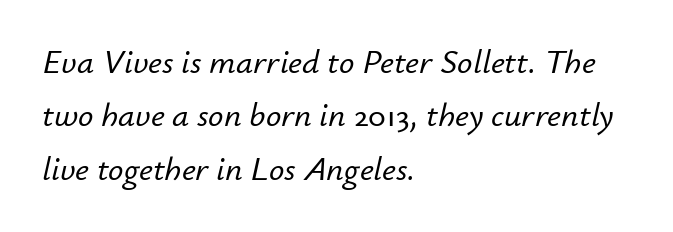
Q: Is the text italic (slanted)? A: Yes, it leans right by about 12 degrees.
Q: Is the text underlined? A: No.
Q: How is the paragraph aligned? A: Left-aligned.
Q: Is the spacing between letters normal or unusually wide? A: Normal.
Q: Is the spacing between lines tight, normal or loose? A: Normal.
Q: Width (condensed, normal, or wide)? A: Normal.
Q: Stroke contrast? A: Low.
Q: x-height? A: Small.
Q: Monospaced? A: No.
